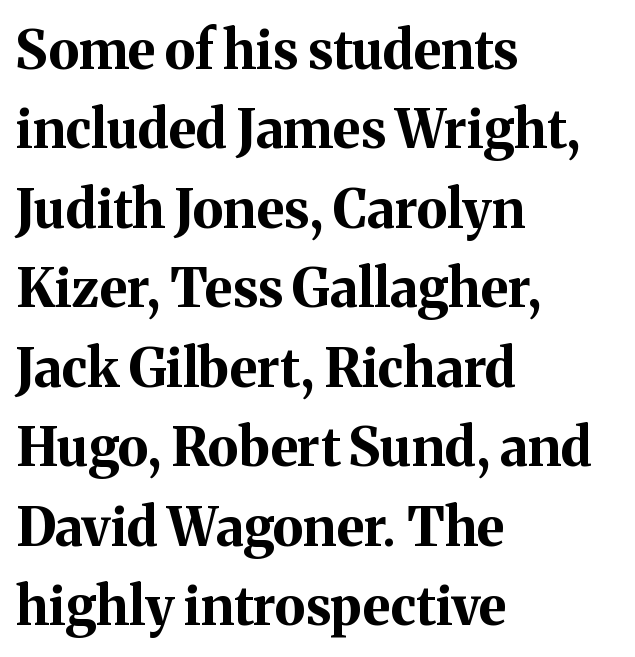
The image shows 53 px bold serif type, upright; set left-aligned, normal line spacing (1.5x), normal letter spacing, not underlined; medium stroke contrast and a medium x-height.
